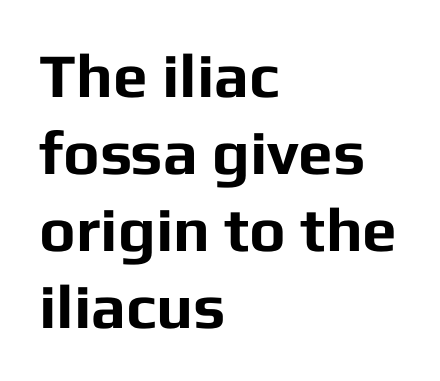
Lines of text with bare space underneath. Classification — sans serif. Nothing unusual about the tracking: characters are spaced as the font intends. Its strokes are broad and dark, the hallmark of bold type. The text block is weighted toward the left margin, trailing off unevenly rightward. This sample has the flowing, uneven cadence of proportional lettering.
